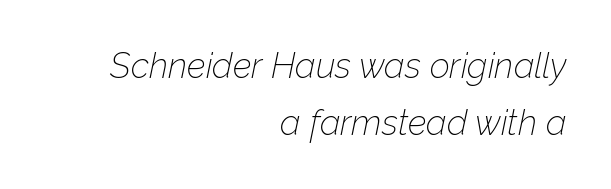
The image shows 35 px thin type, italic (leaning right); set right-aligned, normal line spacing (1.62x), normal letter spacing, not underlined; low stroke contrast and a medium x-height.
